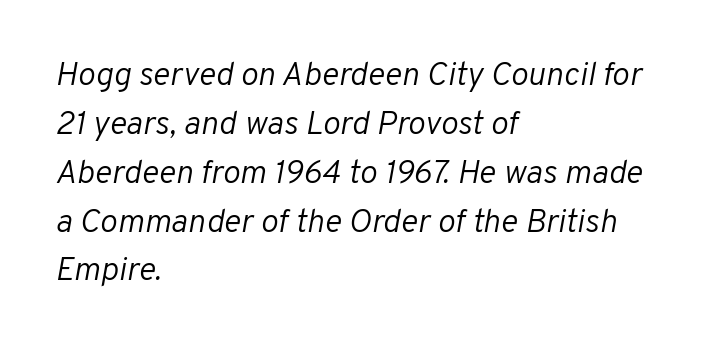
What stands out about the letter spacing? Nothing — it is the standard amount. Typeset ragged right — the left edge is the straight one. Tall strokes in this sample are angled rather than plumb. Check under the words: just untouched page.
